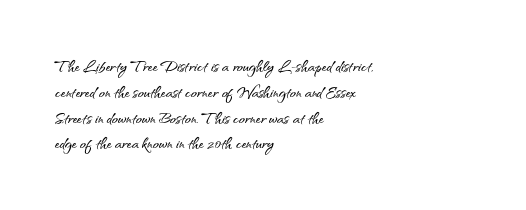
Clear beneath every line of the passage. Nobody touched the tracking dial on this one. Line beginnings align vertically; line endings do not. One glance says typical: line gaps are just what's usual.
